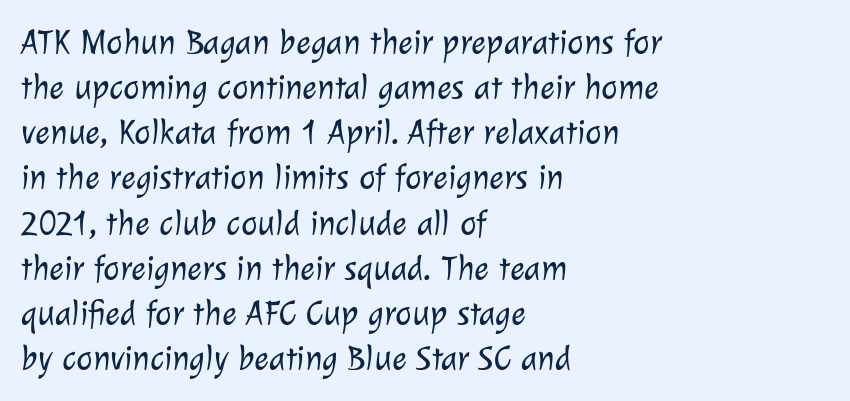
{"serif": "no", "bold": "no", "weight": "light", "width": "normal", "stroke_contrast": "low", "x_height": "medium", "monospaced": "no", "underline": "no", "align": "left", "line_spacing": "normal", "line_spacing_ratio": 1.29, "letter_spacing": "normal", "letter_spacing_em": 0.0, "glyph_px": 35}
